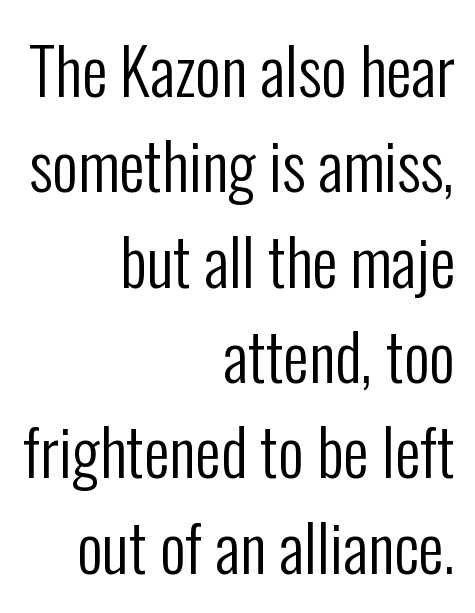
{"serif": "no", "italic": "no", "bold": "no", "weight": "regular", "width": "condensed", "stroke_contrast": "low", "x_height": "medium", "monospaced": "no", "underline": "no", "align": "right", "line_spacing": "normal", "line_spacing_ratio": 1.49, "letter_spacing": "normal", "letter_spacing_em": 0.0, "glyph_px": 64}
